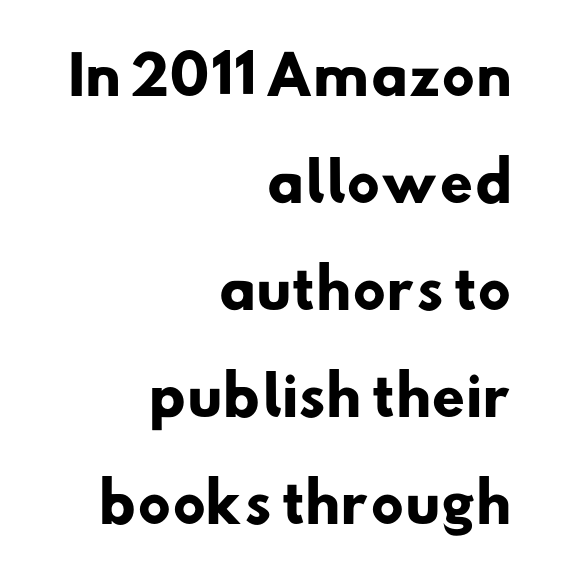
Underlining? Definitely not there. The rendering uses a bold face; every stroke is thick and dark. A typesetter would call this proportional, since set widths differ per character. Look at the bottom of the vertical strokes: they stop flat, with no serifs. In terms of letterspacing, this is plain default setting. A typesetter would call this leading open, well beyond the default.
